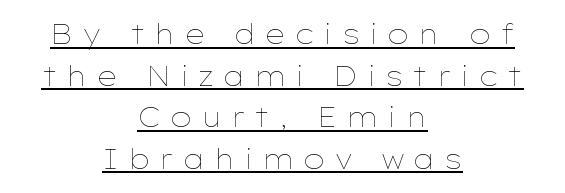
The image shows 27 px text type, upright; set centered, normal line spacing (1.54x), unusually wide letter spacing (+0.32 em), underlined.
